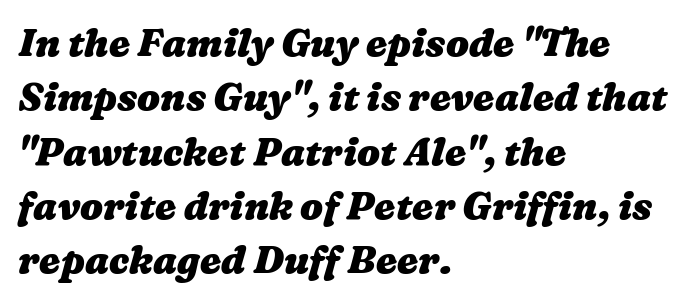
Q: Is the text bold? A: Yes.
Q: Is the text underlined? A: No.
Q: How is the paragraph aligned? A: Left-aligned.
Q: Is the spacing between letters normal or unusually wide? A: Normal.
Q: Is the spacing between lines tight, normal or loose? A: Normal.
Q: Width (condensed, normal, or wide)? A: Wide.
Q: Stroke contrast? A: Medium.
Q: x-height? A: Medium.
Q: Monospaced? A: No.
